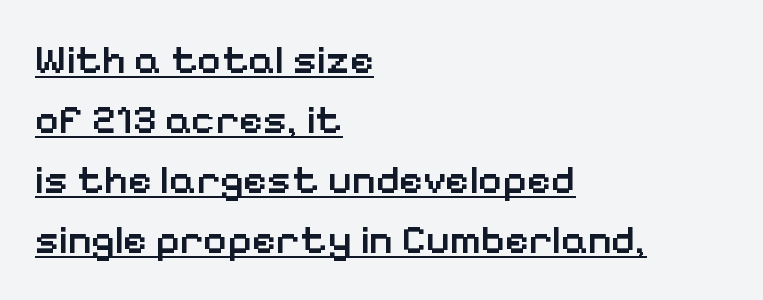
Q: Is the text bold? A: Semi-bold.
Q: Is the text italic (slanted)? A: No, it is upright.
Q: Is the typeface a serif or a sans-serif typeface? A: Sans-serif.
Q: Is the text underlined? A: Yes.
Q: How is the paragraph aligned? A: Left-aligned.
Q: Is the spacing between letters normal or unusually wide? A: Normal.
Q: Is the spacing between lines tight, normal or loose? A: Normal.
Q: Width (condensed, normal, or wide)? A: Normal.
Q: Stroke contrast? A: Low.
Q: x-height? A: Medium.
Q: Monospaced? A: No.
